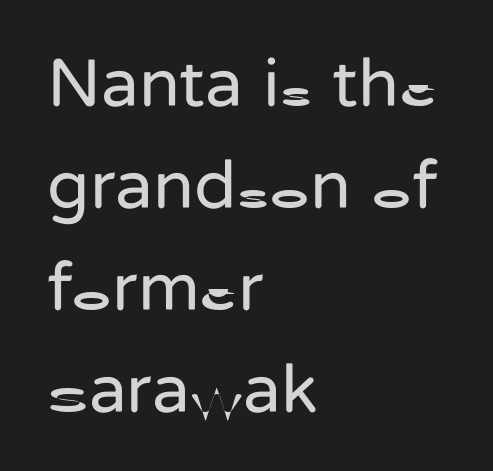
The image shows 69 px regular-weight sans-serif type, upright; set left-aligned, normal line spacing (1.48x), normal letter spacing, not underlined; low stroke contrast and a medium x-height.
